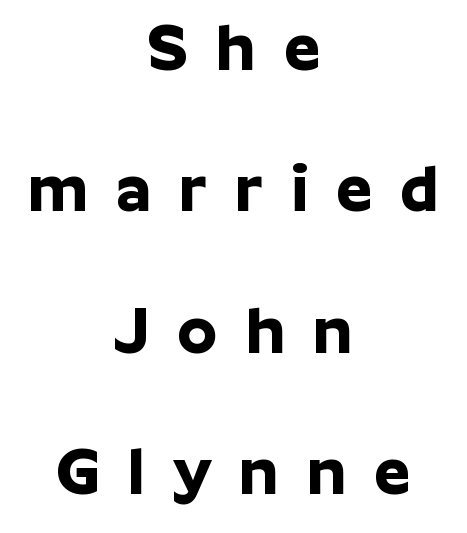
The image shows 64 px bold sans-serif type, upright; set centered, loose line spacing (2.21x), unusually wide letter spacing (+0.44 em), not underlined; low stroke contrast and a medium x-height.
